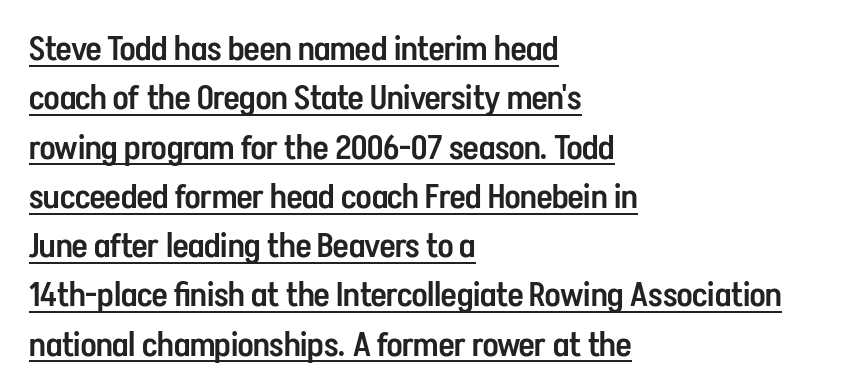
{"serif": "no", "italic": "no", "bold": "semi", "weight": "semibold", "width": "condensed", "stroke_contrast": "low", "x_height": "medium", "monospaced": "no", "underline": "yes", "align": "left", "line_spacing": "normal", "line_spacing_ratio": 1.45, "letter_spacing": "normal", "letter_spacing_em": 0.0, "glyph_px": 34}
